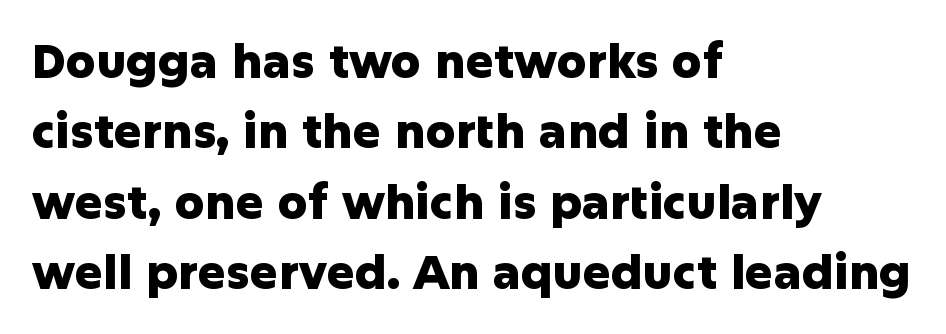
Q: Is the text bold? A: Yes.
Q: Is the text italic (slanted)? A: No, it is upright.
Q: Is the typeface a serif or a sans-serif typeface? A: Sans-serif.
Q: Is the text underlined? A: No.
Q: How is the paragraph aligned? A: Left-aligned.
Q: Is the spacing between letters normal or unusually wide? A: Normal.
Q: Is the spacing between lines tight, normal or loose? A: Normal.
Q: Width (condensed, normal, or wide)? A: Normal.
Q: Stroke contrast? A: Low.
Q: x-height? A: Medium.
Q: Monospaced? A: No.
